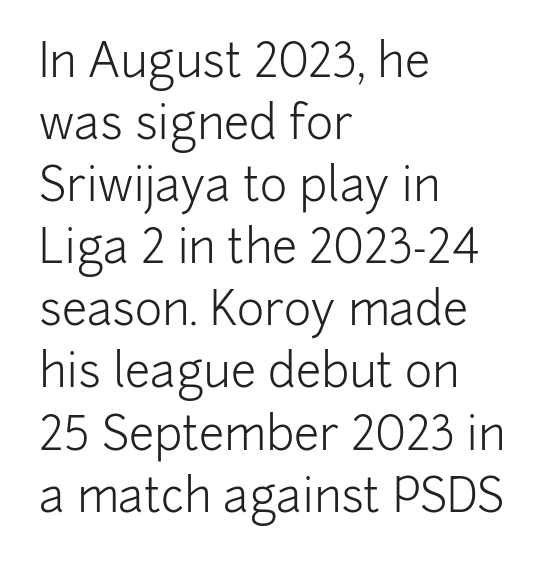
{"serif": "no", "italic": "no", "bold": "no", "weight": "light", "width": "normal", "stroke_contrast": "low", "x_height": "medium", "monospaced": "no", "underline": "no", "align": "left", "line_spacing": "normal", "line_spacing_ratio": 1.35, "letter_spacing": "normal", "letter_spacing_em": 0.0, "glyph_px": 46}
